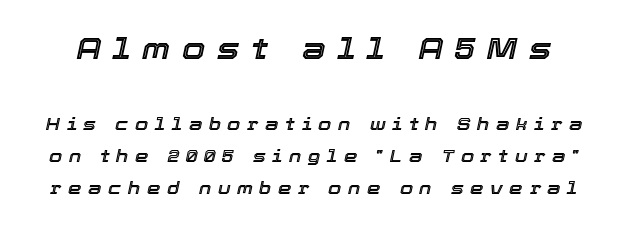
Bare-footed words on every line. Larger block? The one above; the one below is distinctly smaller. Observe the lean: these are italic letterforms. Substantial extra tracking has been applied to these lines. The passage shown is typed in a proportional face where columns would drift.
